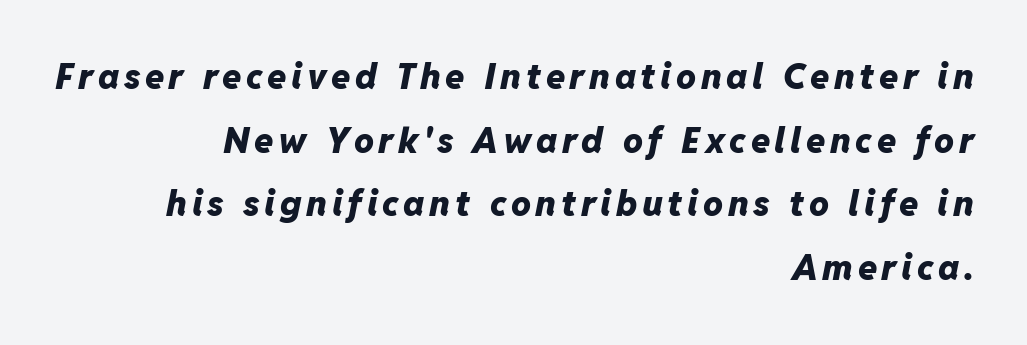
Q: Is the text bold? A: Yes.
Q: Is the text italic (slanted)? A: Yes, it leans right by about 11 degrees.
Q: Is the text underlined? A: No.
Q: How is the paragraph aligned? A: Right-aligned.
Q: Width (condensed, normal, or wide)? A: Normal.
Q: Stroke contrast? A: Low.
Q: x-height? A: Medium.
Q: Monospaced? A: No.
